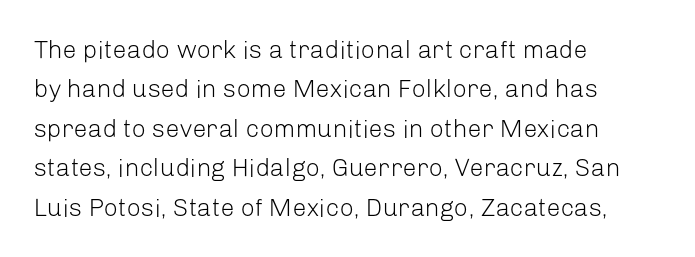
Q: Is the text bold? A: No.
Q: Is the text italic (slanted)? A: No, it is upright.
Q: Is the text underlined? A: No.
Q: How is the paragraph aligned? A: Left-aligned.
Q: Is the spacing between letters normal or unusually wide? A: Normal.
Q: Is the spacing between lines tight, normal or loose? A: Normal.
